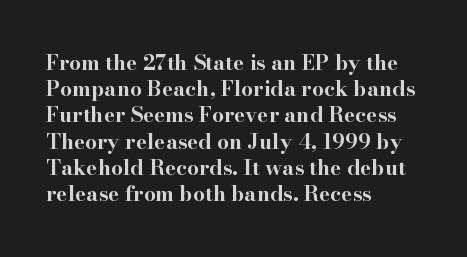
Does the weight exceed regular? Yes, all the way to bold. A typesetter would mark this as roman, not italic. The glyphs are unaccompanied by any horizontal stroke below them. Interline gaps are of average width in this sample. The horizontal fit of the characters is conventional and even.
